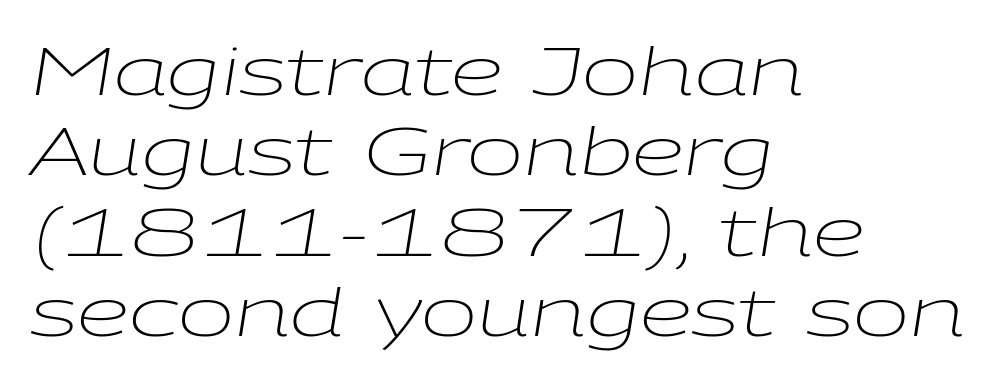
{"italic": "yes", "lean": "right", "slant_degrees": 9, "bold": "no", "weight": "light", "width": "wide", "stroke_contrast": "low", "x_height": "medium", "monospaced": "no", "underline": "no", "align": "left", "line_spacing_ratio": 1.2, "letter_spacing": "normal", "letter_spacing_em": 0.0, "glyph_px": 67}
